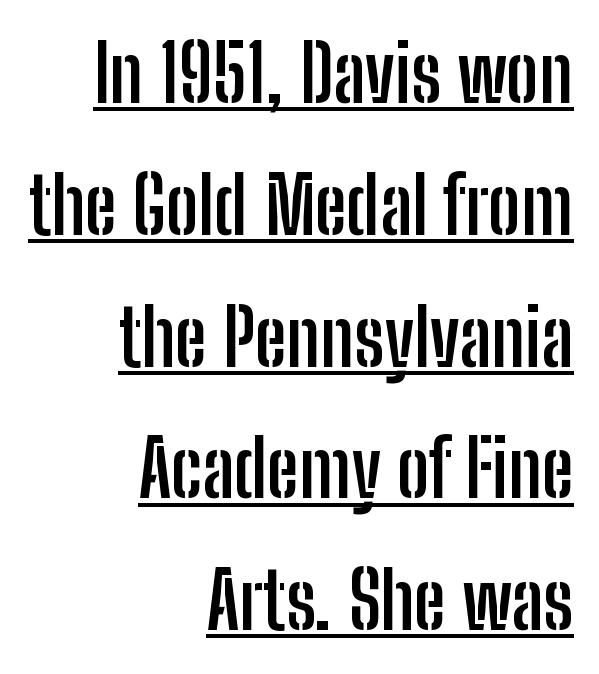
Q: Is the text bold? A: Yes.
Q: Is the text italic (slanted)? A: No, it is upright.
Q: Is the typeface a serif or a sans-serif typeface? A: Sans-serif.
Q: Is the text underlined? A: Yes.
Q: How is the paragraph aligned? A: Right-aligned.
Q: Is the spacing between letters normal or unusually wide? A: Normal.
Q: Is the spacing between lines tight, normal or loose? A: Normal.
Q: Width (condensed, normal, or wide)? A: Condensed.
Q: Stroke contrast? A: Low.
Q: x-height? A: Medium.
Q: Monospaced? A: No.
